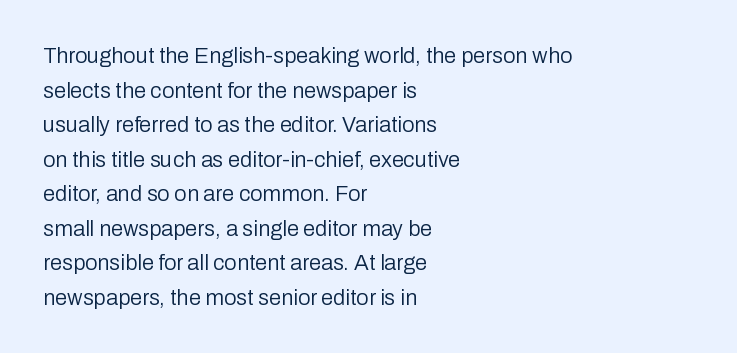
{"italic": "no", "bold": "no", "underline": "no", "align": "left", "line_spacing": "normal", "line_spacing_ratio": 1.57, "letter_spacing": "normal", "letter_spacing_em": 0.0, "glyph_px": 22}
